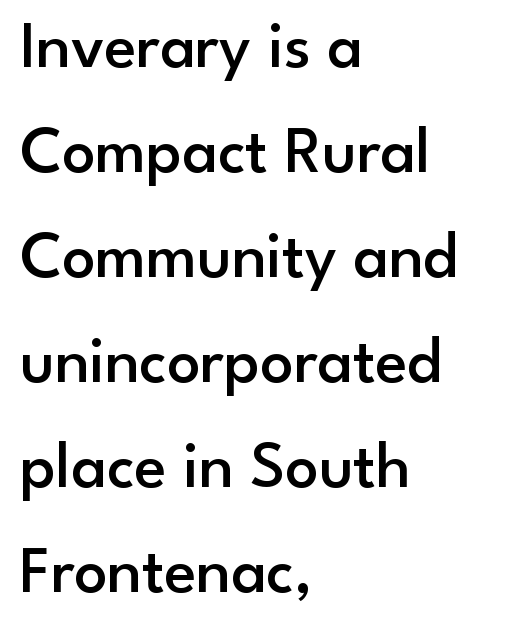
Q: Is the text bold? A: Semi-bold.
Q: Is the text italic (slanted)? A: No, it is upright.
Q: Is the typeface a serif or a sans-serif typeface? A: Sans-serif.
Q: Is the text underlined? A: No.
Q: How is the paragraph aligned? A: Left-aligned.
Q: Is the spacing between letters normal or unusually wide? A: Normal.
Q: Is the spacing between lines tight, normal or loose? A: Normal.
Q: Width (condensed, normal, or wide)? A: Normal.
Q: Stroke contrast? A: Low.
Q: x-height? A: Small.
Q: Monospaced? A: No.
